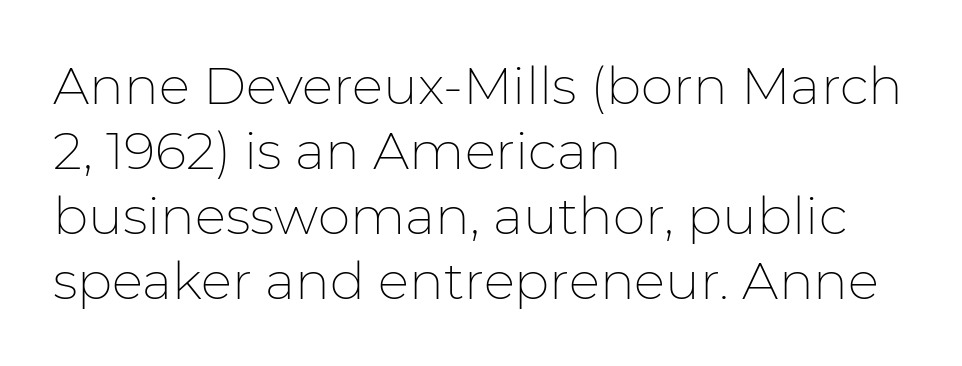
{"serif": "no", "italic": "no", "bold": "no", "weight": "thin", "width": "normal", "stroke_contrast": "low", "x_height": "medium", "monospaced": "no", "underline": "no", "align": "left", "line_spacing": "normal", "line_spacing_ratio": 1.25, "letter_spacing": "normal", "letter_spacing_em": 0.0, "glyph_px": 52}
